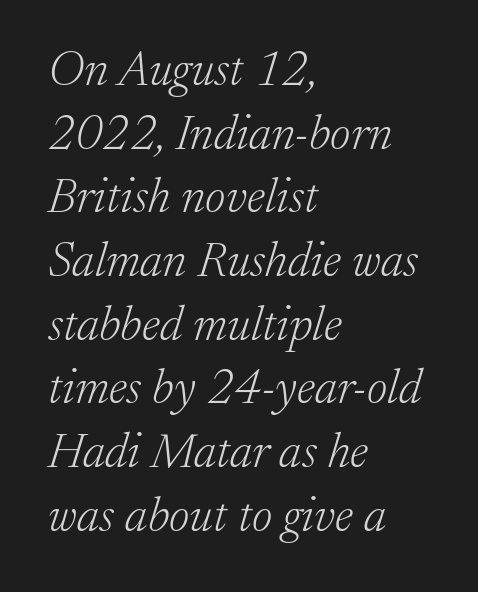
Q: Is the text bold? A: No.
Q: Is the text italic (slanted)? A: Yes, it leans right by about 17 degrees.
Q: Is the typeface a serif or a sans-serif typeface? A: Serif.
Q: Is the text underlined? A: No.
Q: How is the paragraph aligned? A: Left-aligned.
Q: Is the spacing between letters normal or unusually wide? A: Normal.
Q: Is the spacing between lines tight, normal or loose? A: Normal.
Q: Width (condensed, normal, or wide)? A: Normal.
Q: Stroke contrast? A: Low.
Q: x-height? A: Medium.
Q: Monospaced? A: No.
